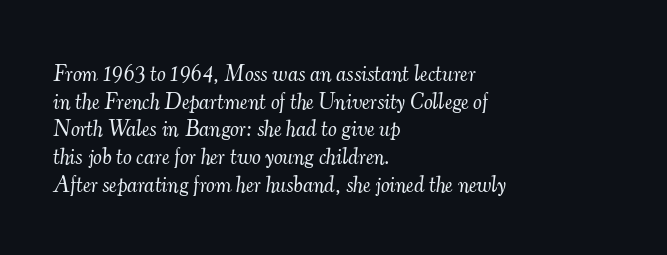
Q: Is the text bold? A: No.
Q: Is the text italic (slanted)? A: Yes, it leans right by about 7 degrees.
Q: Is the text underlined? A: No.
Q: How is the paragraph aligned? A: Left-aligned.
Q: Is the spacing between letters normal or unusually wide? A: Normal.
Q: Is the spacing between lines tight, normal or loose? A: Normal.
